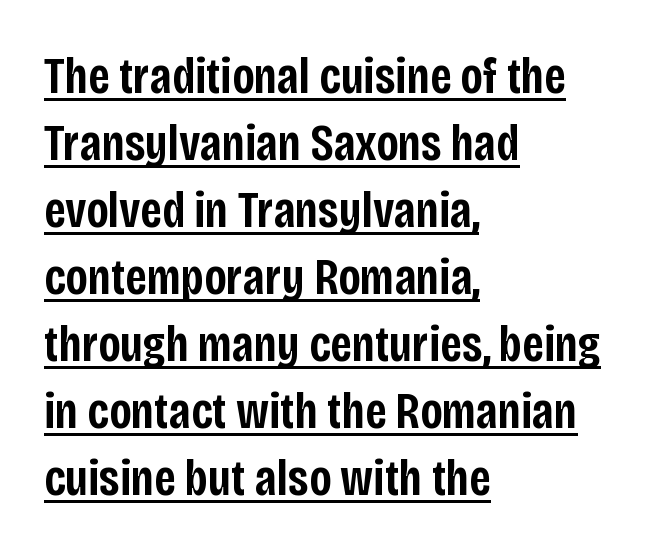
Letterform terminals end flat and unadorned throughout the passage. These lines sit exactly where default settings would place them. Underlining? Definitely there. When letters stand straight like this, we call the style roman or upright. A typesetter would call this zero additional tracking.
